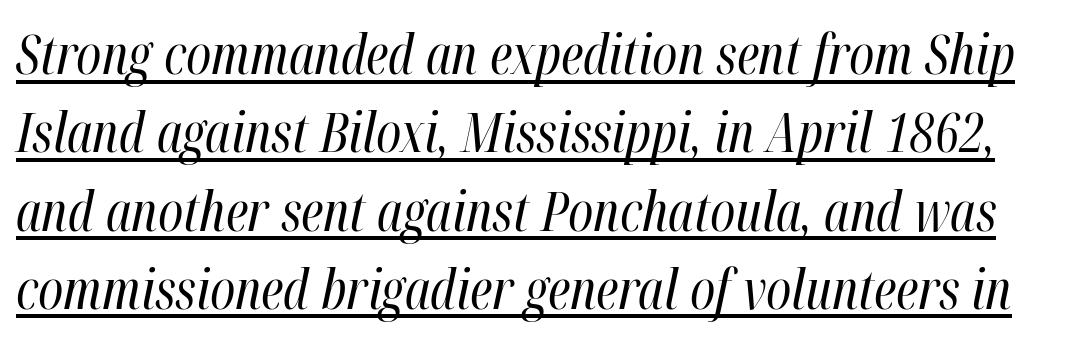
Q: Is the text bold? A: No.
Q: Is the text italic (slanted)? A: Yes, it leans right by about 12 degrees.
Q: Is the text underlined? A: Yes.
Q: Is the spacing between letters normal or unusually wide? A: Normal.
Q: Is the spacing between lines tight, normal or loose? A: Normal.
Q: Width (condensed, normal, or wide)? A: Condensed.
Q: Stroke contrast? A: High.
Q: x-height? A: Medium.
Q: Monospaced? A: No.
